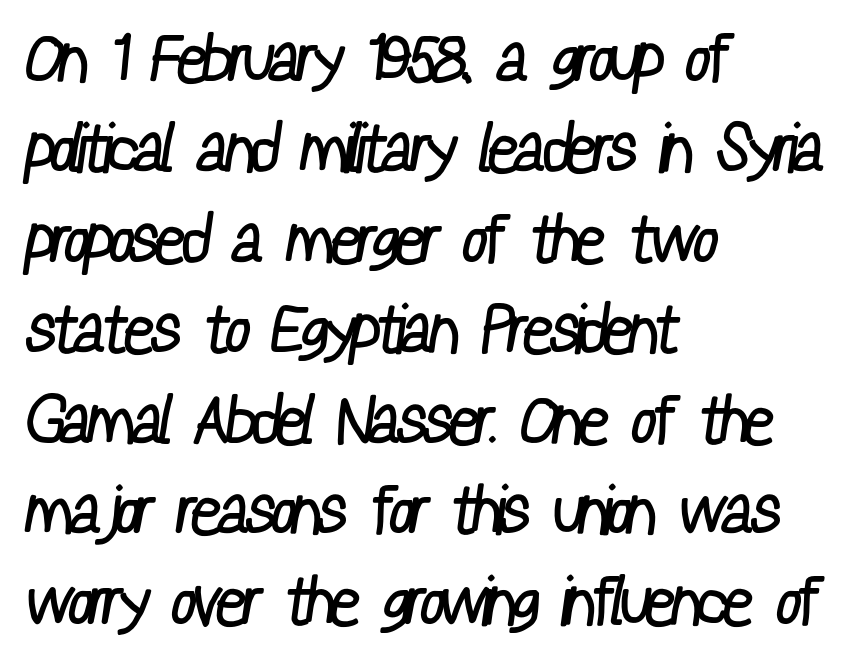
Each letter keeps its own natural width here, so spacing adapts to shape. A bare baseline throughout the passage. Short and long lines alike share a common starting point at left. Does the type have serifs? No, each stem ends abruptly.
